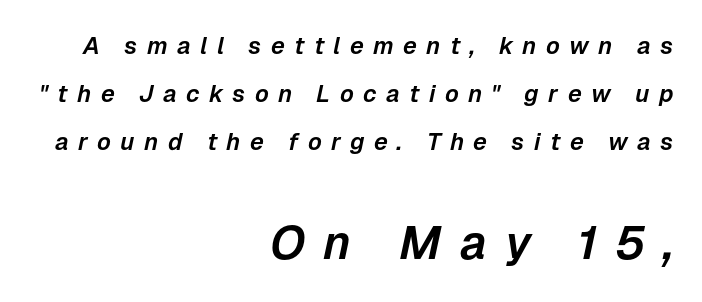
{"italic": "yes", "lean": "right", "slant_degrees": 12, "width": "normal", "stroke_contrast": "low", "x_height": "medium", "monospaced": "no", "underline": "no", "align": "right", "line_spacing": "loose", "line_spacing_ratio": 2.0, "letter_spacing": "wide", "letter_spacing_em": 0.39, "larger_block": "second", "size_ratio": 1.96, "glyph_px": 47}
